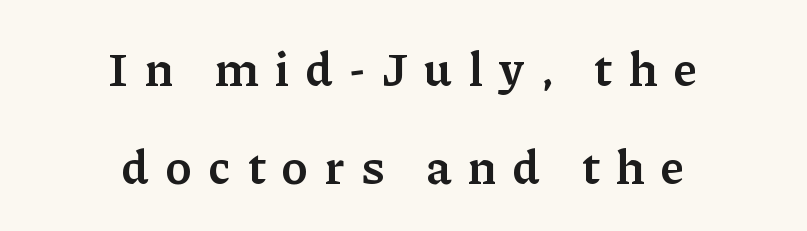
{"serif": "yes", "italic": "no", "bold": "semi", "weight": "semibold", "width": "normal", "stroke_contrast": "low", "x_height": "medium", "monospaced": "no", "underline": "no", "align": "center", "line_spacing": "loose", "line_spacing_ratio": 1.99, "letter_spacing": "wide", "letter_spacing_em": 0.35, "glyph_px": 49}
